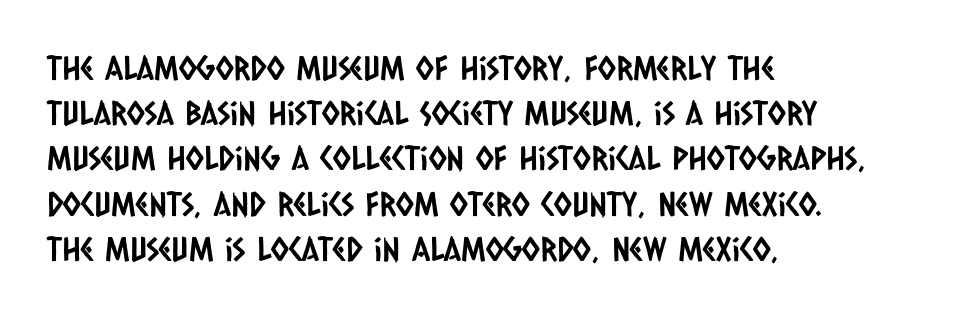
The specimen omits any rule beneath the text block's lines. These lines are rendered in a variable-pitch font. Teacher's note: observe the even left margin — that is flush-left alignment. The rows are spaced the way most documents space them. Inter-character spacing is left at the font's built-in metrics.
